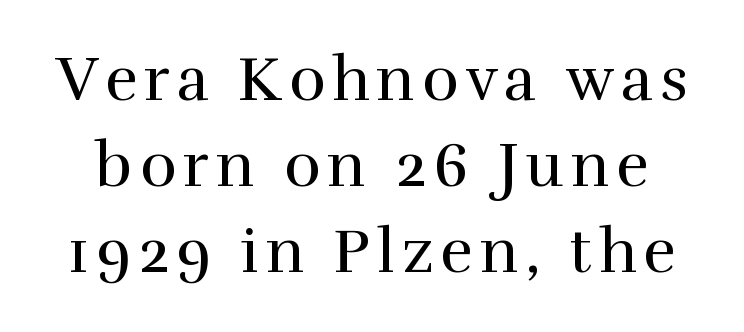
The font's upright variant was chosen for this text. Summary of weight: not heavy and not bold. Summary of vertical rhythm: regular, with standard interline spacing. Varying glyph widths throughout — classic text-font behaviour. Honestly, there is no underline to notice here at all.
